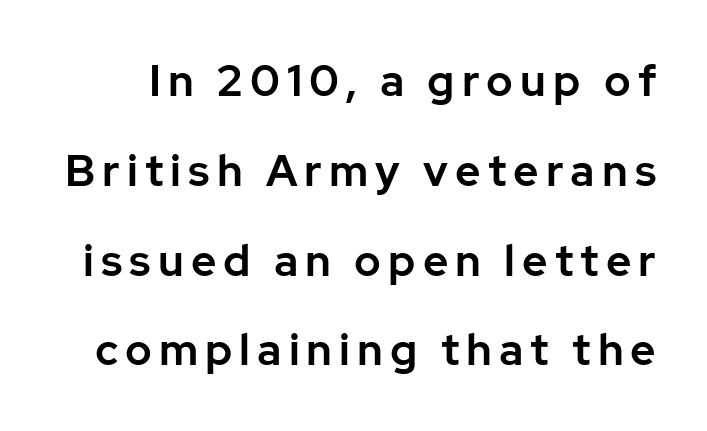
{"serif": "no", "italic": "no", "width": "normal", "stroke_contrast": "low", "x_height": "medium", "monospaced": "no", "underline": "no", "line_spacing": "loose", "line_spacing_ratio": 2.04, "glyph_px": 44}
